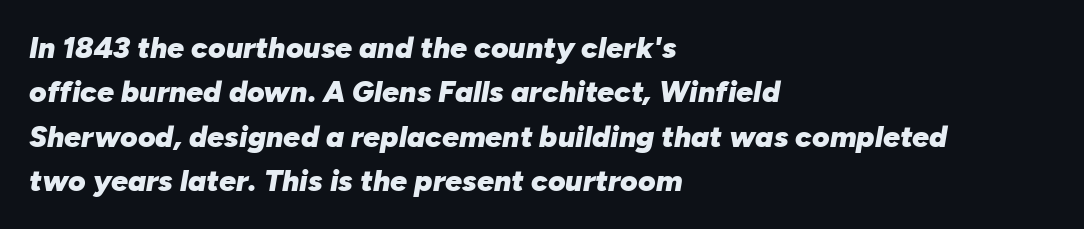
Q: Is the text bold? A: Yes.
Q: Is the text italic (slanted)? A: Yes, it leans right by about 10 degrees.
Q: Is the text underlined? A: No.
Q: How is the paragraph aligned? A: Left-aligned.
Q: Is the spacing between letters normal or unusually wide? A: Normal.
Q: Is the spacing between lines tight, normal or loose? A: Normal.
Q: Width (condensed, normal, or wide)? A: Normal.
Q: Stroke contrast? A: Low.
Q: x-height? A: Medium.
Q: Monospaced? A: No.
